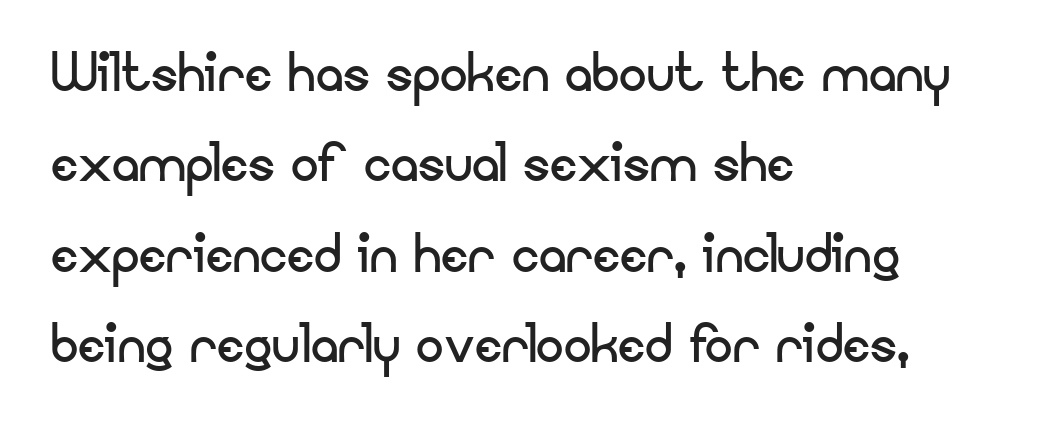
{"serif": "no", "italic": "no", "bold": "no", "weight": "regular", "width": "normal", "stroke_contrast": "low", "x_height": "small", "monospaced": "no", "underline": "no", "align": "left", "line_spacing": "normal", "line_spacing_ratio": 1.31, "letter_spacing": "normal", "letter_spacing_em": 0.0, "glyph_px": 69}
